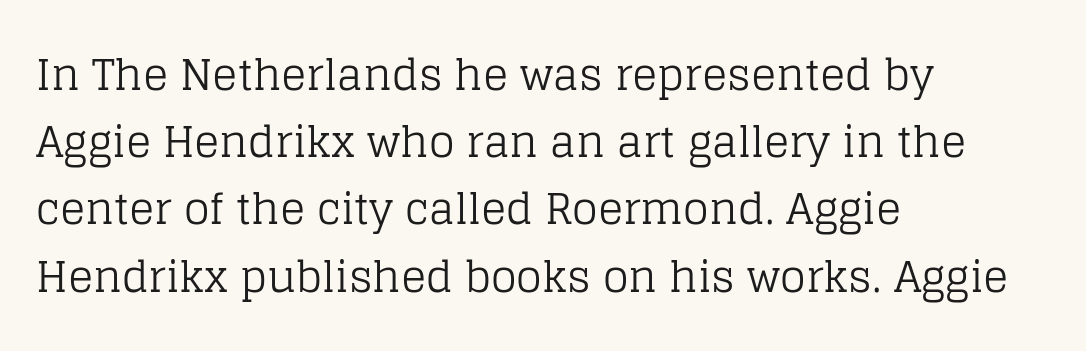
{"serif": "yes", "italic": "no", "bold": "no", "weight": "regular", "width": "normal", "stroke_contrast": "low", "x_height": "large", "monospaced": "no", "underline": "no", "align": "left", "line_spacing": "normal", "line_spacing_ratio": 1.6, "letter_spacing": "normal", "letter_spacing_em": 0.0, "glyph_px": 42}
